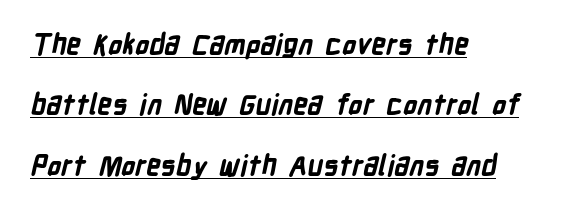
{"serif": "no", "bold": "yes", "weight": "bold", "width": "condensed", "stroke_contrast": "low", "x_height": "medium", "monospaced": "no", "underline": "yes", "align": "left", "line_spacing": "loose", "line_spacing_ratio": 2.16, "letter_spacing": "normal", "letter_spacing_em": 0.0, "glyph_px": 28}
